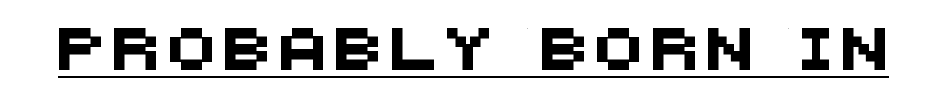
{"serif": "no", "width": "normal", "stroke_contrast": "medium", "x_height": "large", "monospaced": "no", "underline": "yes", "letter_spacing": "wide", "letter_spacing_em": 0.25, "glyph_px": 42}
